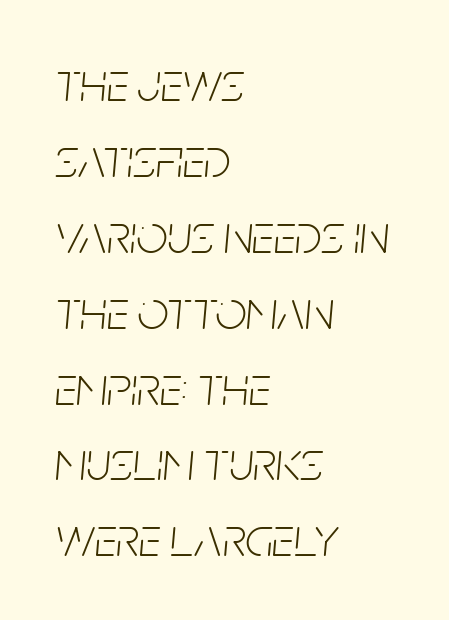
Q: Is the text bold? A: No.
Q: Is the text italic (slanted)? A: Yes, it leans right by about 5 degrees.
Q: Is the text underlined? A: No.
Q: How is the paragraph aligned? A: Left-aligned.
Q: Is the spacing between letters normal or unusually wide? A: Normal.
Q: Is the spacing between lines tight, normal or loose? A: Normal.
Q: Width (condensed, normal, or wide)? A: Condensed.
Q: Stroke contrast? A: Low.
Q: x-height? A: Large.
Q: Monospaced? A: No.
